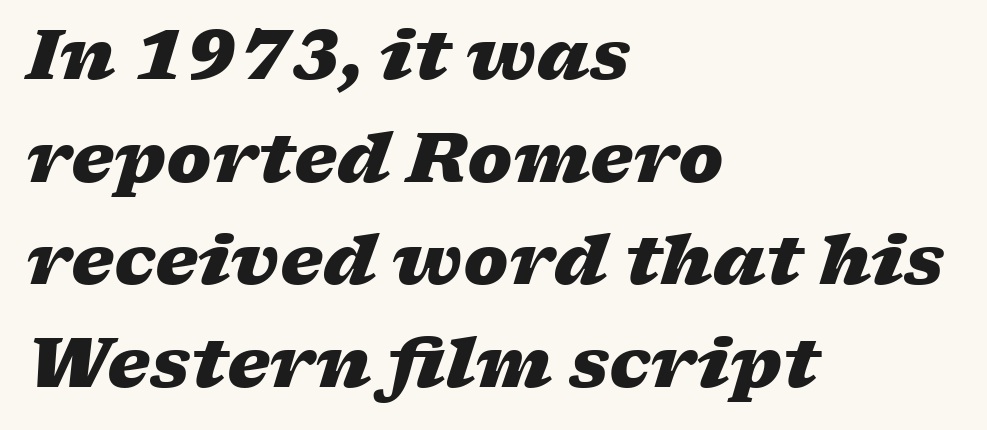
The image shows 68 px heavy, wide type, italic (leaning right); set left-aligned, normal line spacing (1.51x), normal letter spacing, not underlined; low stroke contrast and a medium x-height.
